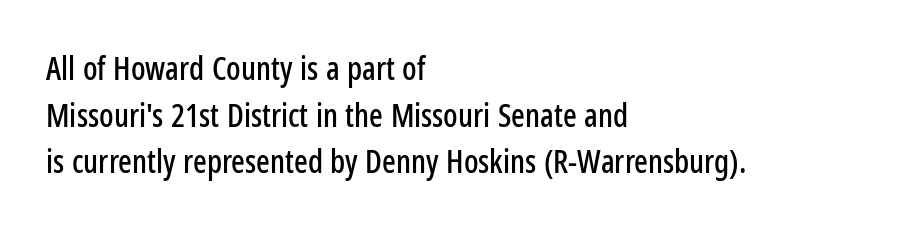
{"serif": "no", "italic": "no", "width": "condensed", "stroke_contrast": "low", "x_height": "medium", "monospaced": "no", "underline": "no", "align": "left", "line_spacing": "normal", "line_spacing_ratio": 1.46, "letter_spacing": "normal", "letter_spacing_em": 0.0, "glyph_px": 32}
